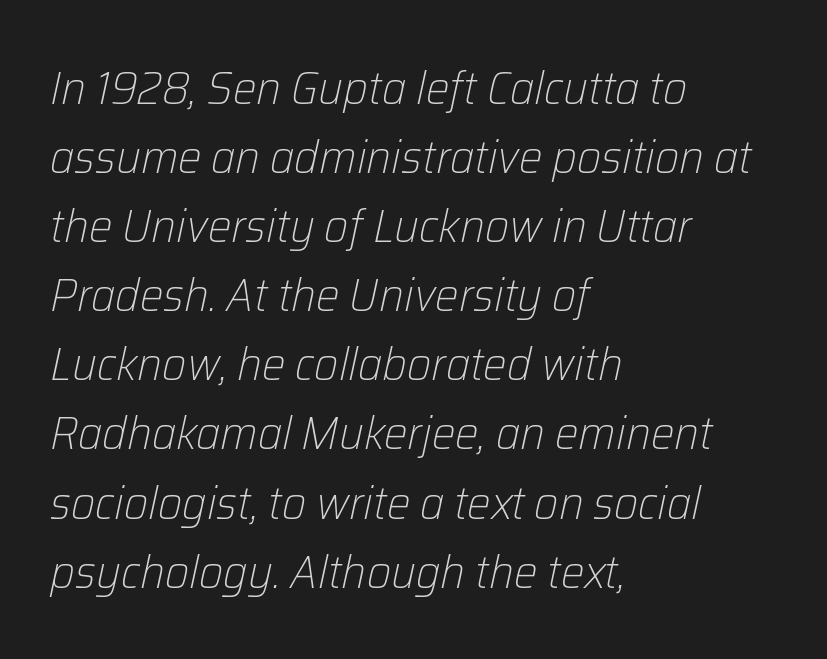
The image shows 47 px light type, italic (leaning right); set left-aligned, normal line spacing (1.47x), normal letter spacing, not underlined; low stroke contrast and a medium x-height.
